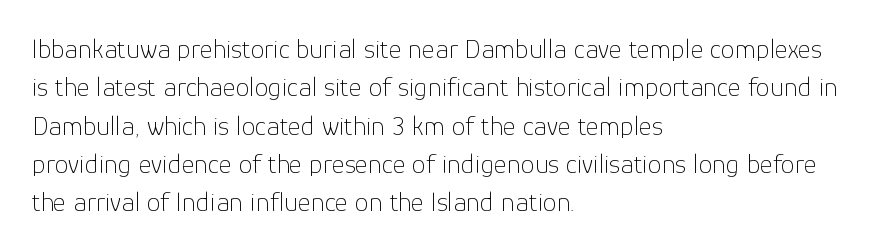
The image shows 28 px thin sans-serif type, upright; set left-aligned, normal line spacing (1.37x), normal letter spacing, not underlined; low stroke contrast and a medium x-height.
